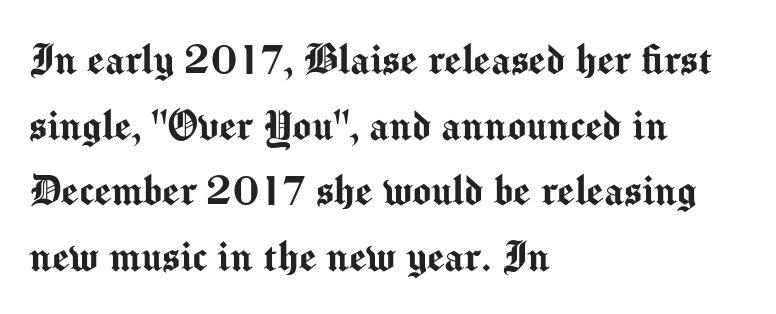
Q: Is the text italic (slanted)? A: No, it is upright.
Q: Is the typeface a serif or a sans-serif typeface? A: Sans-serif.
Q: Is the text underlined? A: No.
Q: How is the paragraph aligned? A: Left-aligned.
Q: Is the spacing between letters normal or unusually wide? A: Normal.
Q: Is the spacing between lines tight, normal or loose? A: Normal.
Q: Width (condensed, normal, or wide)? A: Normal.
Q: Stroke contrast? A: Medium.
Q: x-height? A: Medium.
Q: Monospaced? A: No.
